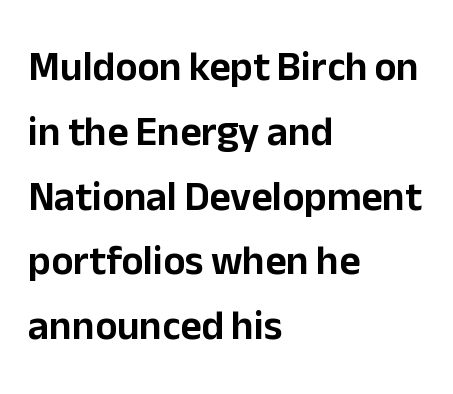
Q: Is the text italic (slanted)? A: No, it is upright.
Q: Is the typeface a serif or a sans-serif typeface? A: Sans-serif.
Q: Is the text underlined? A: No.
Q: How is the paragraph aligned? A: Left-aligned.
Q: Is the spacing between letters normal or unusually wide? A: Normal.
Q: Is the spacing between lines tight, normal or loose? A: Normal.
Q: Width (condensed, normal, or wide)? A: Normal.
Q: Stroke contrast? A: Low.
Q: x-height? A: Medium.
Q: Monospaced? A: No.
